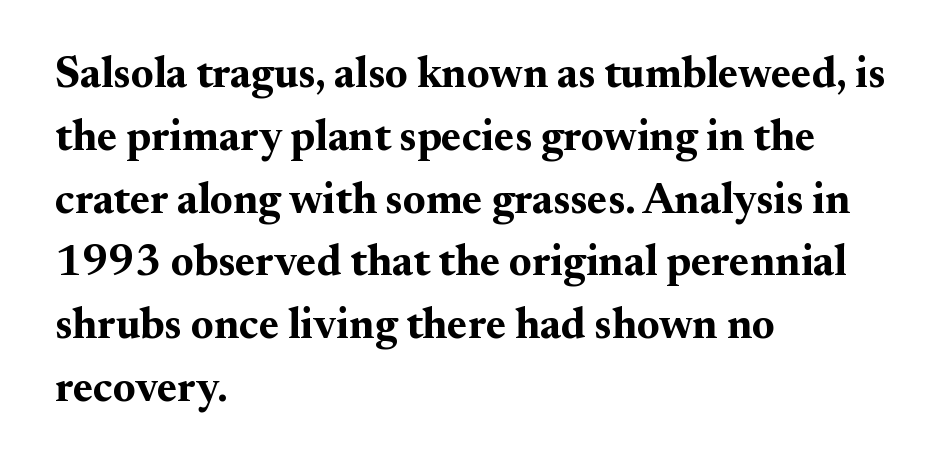
If you measured baseline to baseline, you'd find a middling distance. Ordinary non-slanted type is in use. Reading down the block, your eye returns to a fixed left position each line. The strip under each line holds only bare page. Spacing verdict: proportional, widths tailored to each character.
